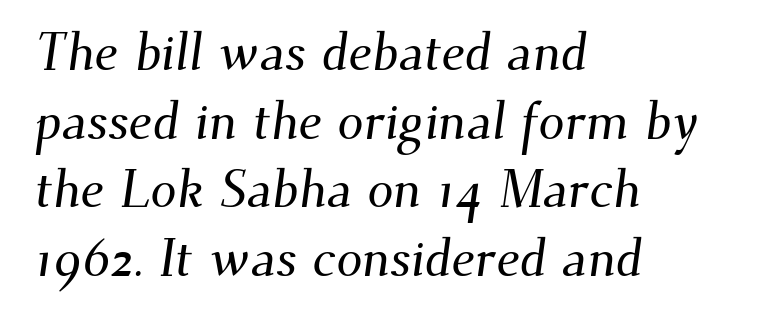
Caption: standard tracking, unaltered. Horizontal alignment here is leftward, the default for most running prose. The letters advance in unequal steps, a hallmark of proportional type. The typeface chosen for these lines features serifs. Glance below the letters and you will spot only blank space.
